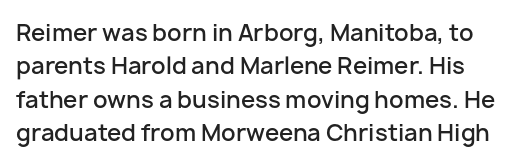
The image shows 23 px text type, upright; set left-aligned, normal line spacing (1.45x), normal letter spacing, not underlined.
